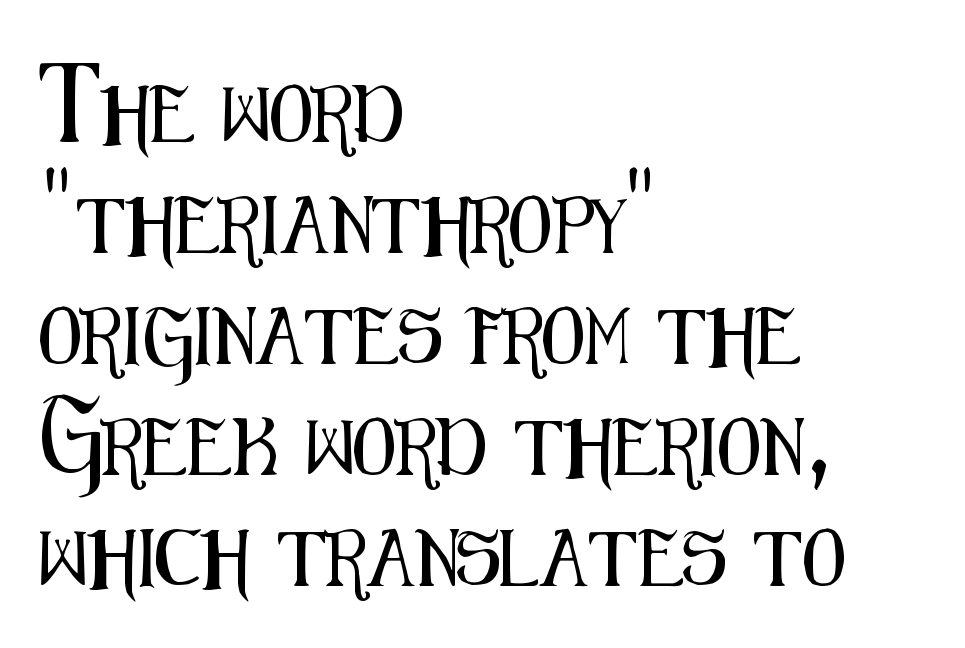
Q: Is the text italic (slanted)? A: No, it is upright.
Q: Is the text underlined? A: No.
Q: How is the paragraph aligned? A: Left-aligned.
Q: Is the spacing between letters normal or unusually wide? A: Normal.
Q: Is the spacing between lines tight, normal or loose? A: Loose.
Q: Width (condensed, normal, or wide)? A: Condensed.
Q: Stroke contrast? A: Medium.
Q: x-height? A: Medium.
Q: Monospaced? A: No.
